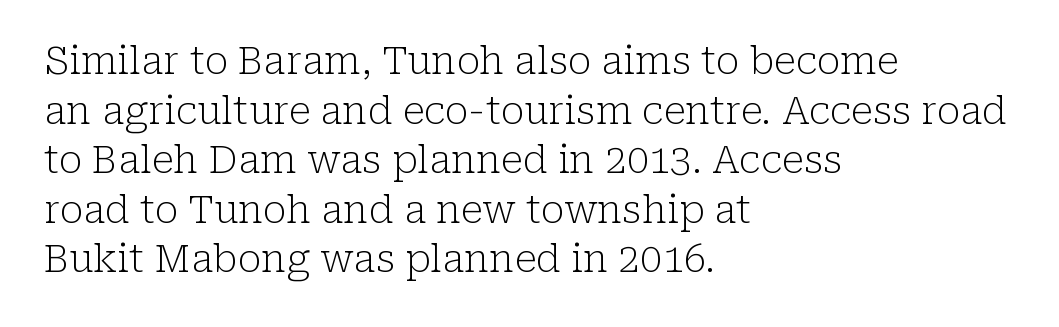
When letters stand straight like this, we call the style roman or upright. Line beginnings align vertically; line endings do not. Between one letter and the next there's only the usual sliver of space. These lines are composed in type with serifs. Regular leading. Each row of text sits above clean, open space.
